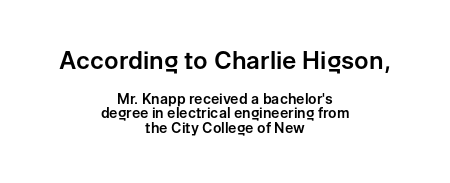
Observe the ordinary spacing: letters are neighbours, not strangers. A clean baseline with only descenders dipping below it. Caption: multi-line text, centered on the measure. Italic? Not at all — the glyphs are vertical. Larger block? The one above; the one below is distinctly smaller.
